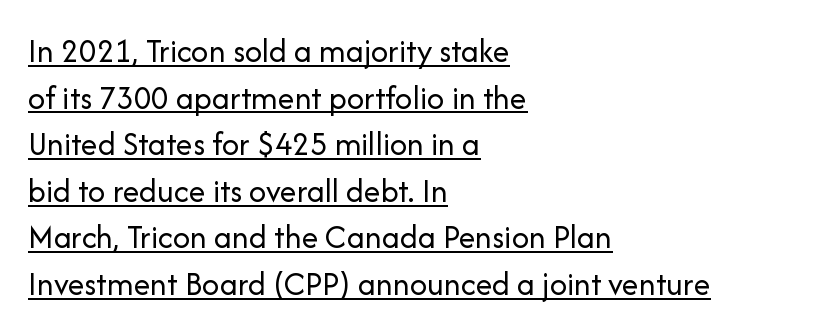
The image shows 34 px regular-weight sans-serif type, upright; set left-aligned, normal line spacing (1.37x), normal letter spacing, underlined; low stroke contrast and a medium x-height.
